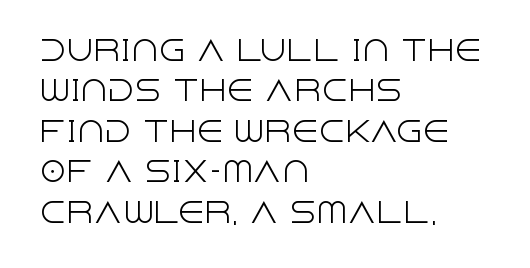
The image shows 27 px text type, upright; set left-aligned, normal line spacing (1.5x), normal letter spacing, not underlined.
